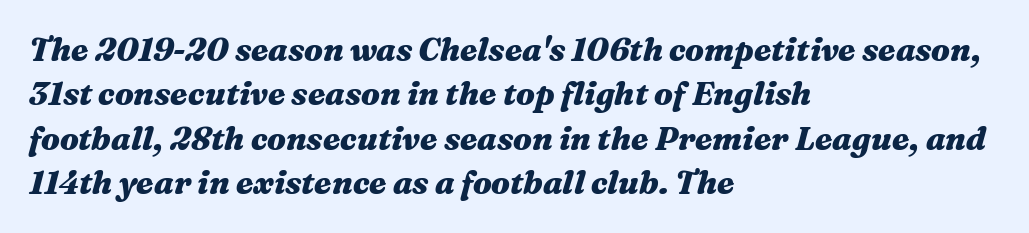
Would a proofreader flag this as italicized? Yes. The horizontal fit of the characters is conventional and even. Compared with typical paragraphs, the rows here are spaced about the same. Notice how thick the strokes are: this is what a full bold looks like. Typeset ragged right — the left edge is the straight one. Character widths vary here, with narrow letters taking less room than wide ones.
